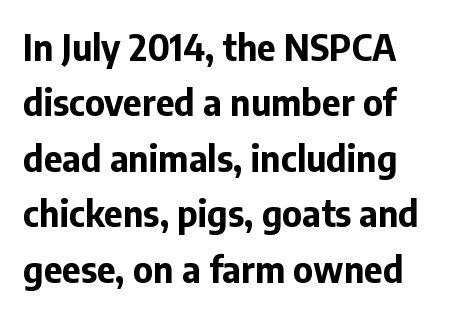
{"serif": "no", "italic": "no", "bold": "yes", "weight": "bold", "width": "normal", "stroke_contrast": "low", "x_height": "medium", "monospaced": "no", "underline": "no", "line_spacing": "normal", "line_spacing_ratio": 1.54, "letter_spacing": "normal", "letter_spacing_em": 0.0, "glyph_px": 36}
